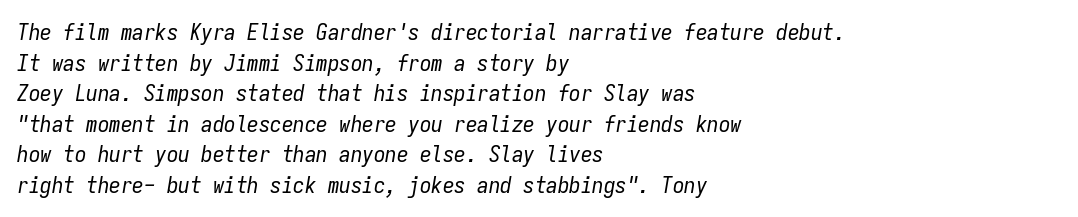
The image shows 23 px text type, italic (leaning right); set left-aligned, normal line spacing (1.33x), normal letter spacing, not underlined.
